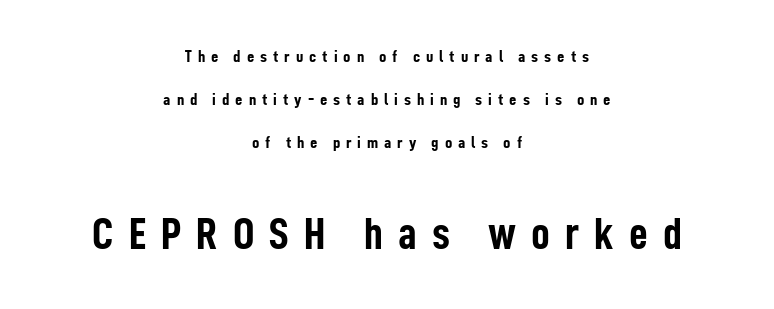
Q: Is the text bold? A: Yes.
Q: Is the text italic (slanted)? A: No, it is upright.
Q: Is the typeface a serif or a sans-serif typeface? A: Sans-serif.
Q: Is the text underlined? A: No.
Q: How is the paragraph aligned? A: Centered.
Q: Is the spacing between letters normal or unusually wide? A: Unusually wide.
Q: Is the spacing between lines tight, normal or loose? A: Loose.
Q: Which block of text is set in a larger size, the first (top) or the second (bottom)? A: The second (bottom) one.
Q: Width (condensed, normal, or wide)? A: Condensed.
Q: Stroke contrast? A: Low.
Q: x-height? A: Medium.
Q: Monospaced? A: No.
